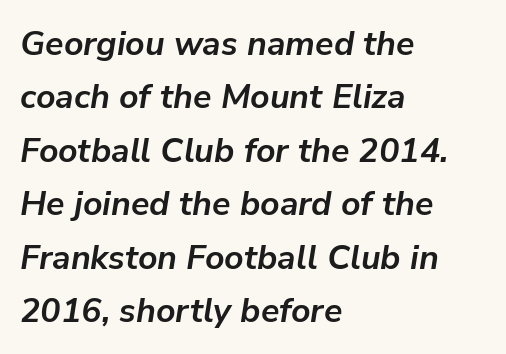
The image shows 34 px semibold type, italic (leaning right); set left-aligned, normal line spacing (1.57x), normal letter spacing, not underlined; low stroke contrast and a medium x-height.
